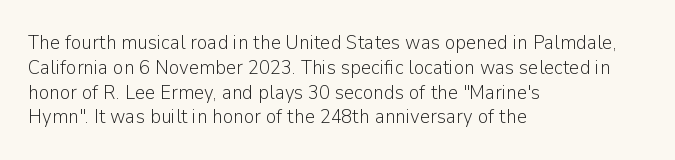
{"italic": "no", "bold": "no", "underline": "no", "align": "left", "line_spacing_ratio": 1.24, "letter_spacing": "normal", "letter_spacing_em": 0.0, "glyph_px": 20}
